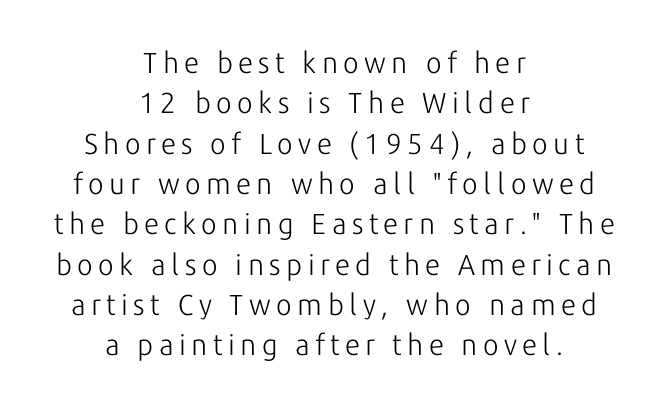
Q: Is the text bold? A: No.
Q: Is the text italic (slanted)? A: No, it is upright.
Q: Is the typeface a serif or a sans-serif typeface? A: Sans-serif.
Q: Is the text underlined? A: No.
Q: How is the paragraph aligned? A: Centered.
Q: Is the spacing between lines tight, normal or loose? A: Normal.
Q: Width (condensed, normal, or wide)? A: Normal.
Q: Stroke contrast? A: Low.
Q: x-height? A: Medium.
Q: Monospaced? A: No.
